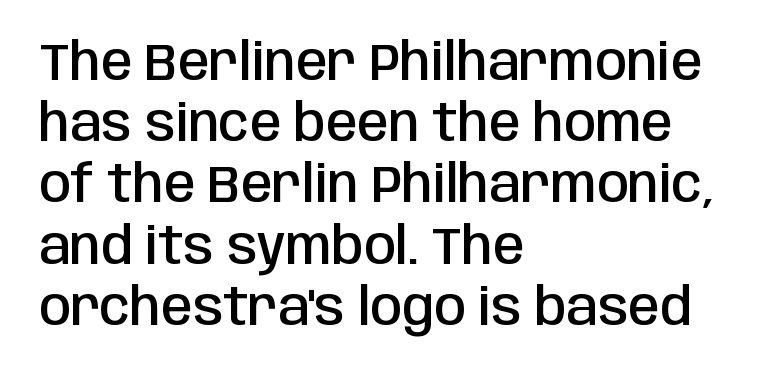
{"serif": "no", "italic": "no", "bold": "semi", "weight": "semibold", "width": "condensed", "stroke_contrast": "low", "x_height": "large", "monospaced": "no", "underline": "no", "align": "left", "line_spacing_ratio": 1.2, "letter_spacing": "normal", "letter_spacing_em": 0.0, "glyph_px": 51}
